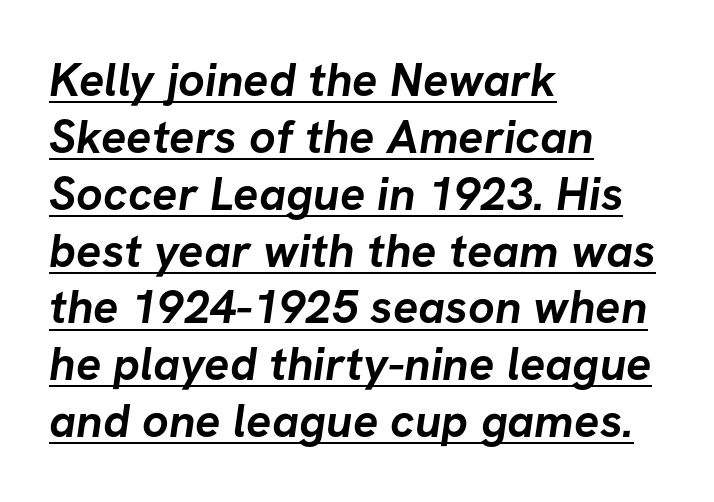
The image shows 47 px semibold sans-serif type; set left-aligned, line spacing 1.21x, normal letter spacing, underlined; low stroke contrast and a medium x-height.
